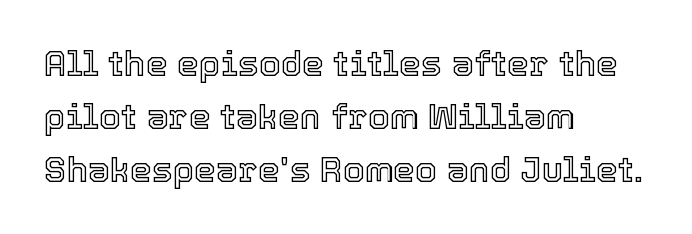
{"italic": "no", "width": "normal", "x_height": "medium", "monospaced": "no", "underline": "no", "align": "left", "line_spacing": "normal", "line_spacing_ratio": 1.52, "letter_spacing": "normal", "letter_spacing_em": 0.0, "glyph_px": 35}
